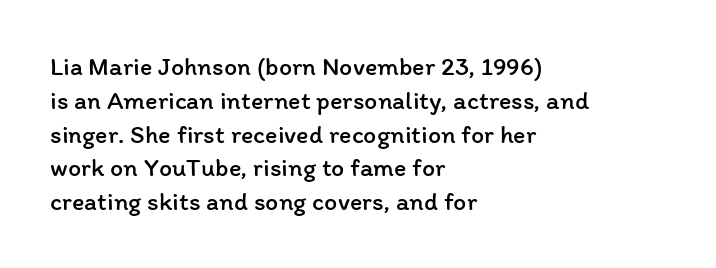
Descenders are the only things crossing below the line. Vertical strokes here are truly vertical. Compared with typical paragraphs, the rows here are spaced about the same. The setting favours the left margin, as ordinary paragraphs usually do.
